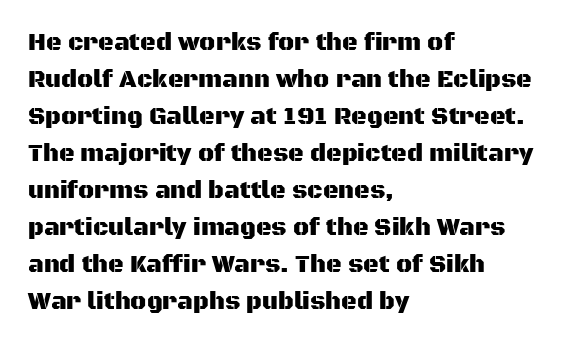
Q: Is the text italic (slanted)? A: No, it is upright.
Q: Is the text underlined? A: No.
Q: How is the paragraph aligned? A: Left-aligned.
Q: Is the spacing between letters normal or unusually wide? A: Normal.
Q: Is the spacing between lines tight, normal or loose? A: Normal.
